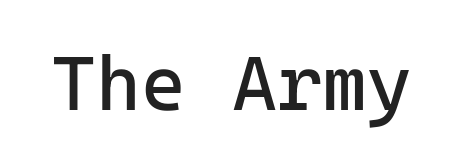
Nope, not italic — everything's standing straight. The characters display no serif detailing; their extremities are plain. Vertical stems look standard width or narrower in stroke. The letters sit at their default tracking, neither squeezed nor spread. The letters march in equal steps, a hallmark of fixed-pitch type.
